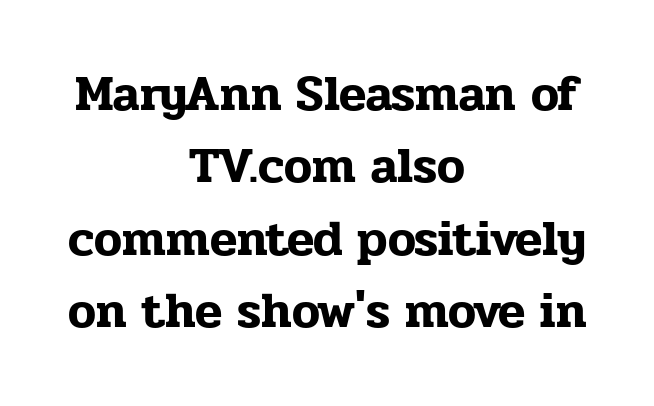
The image shows 50 px serif type, upright; set centered, normal line spacing (1.45x), normal letter spacing, not underlined; low stroke contrast and a medium x-height.
